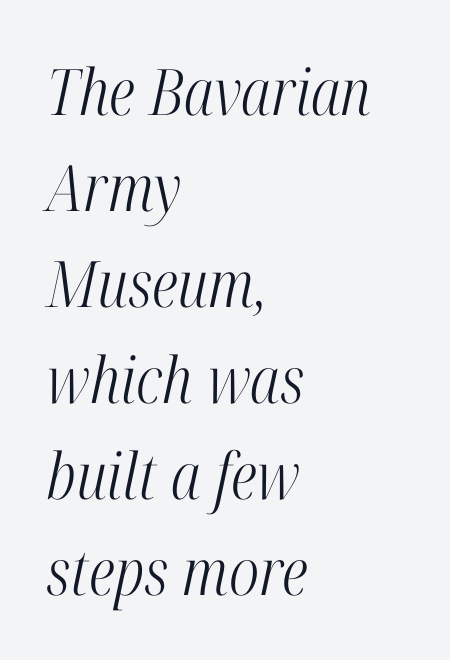
The image shows 64 px light, condensed serif type, italic (leaning right); set left-aligned, normal line spacing (1.5x), normal letter spacing, not underlined; high stroke contrast and a medium x-height.
